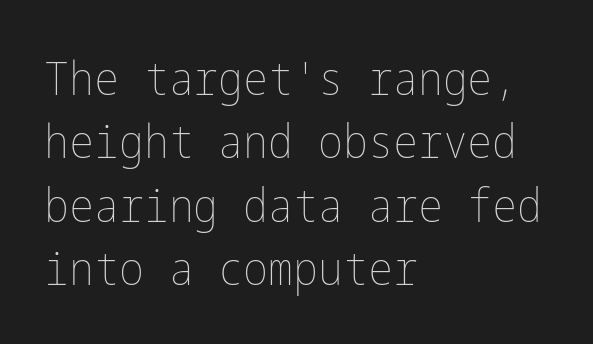
{"italic": "no", "bold": "no", "weight": "thin", "width": "condensed", "stroke_contrast": "low", "x_height": "medium", "underline": "no", "align": "left", "line_spacing": "normal", "line_spacing_ratio": 1.35, "letter_spacing": "normal", "letter_spacing_em": 0.0, "glyph_px": 47}
